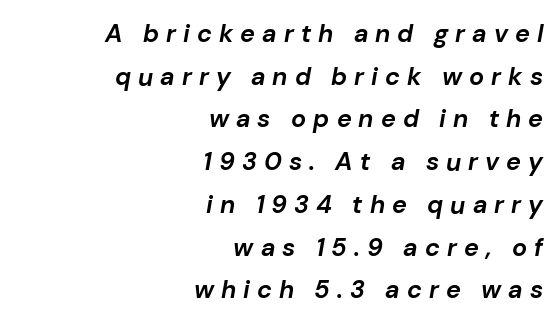
Summary of weight: heavy, a full bold. The rendering applies a slant to the glyphs. The tracking jumps out immediately: characters are airy and widely separated. A bare baseline throughout the passage. Does the copy run flush right? Yes — the right margin is perfectly even.
